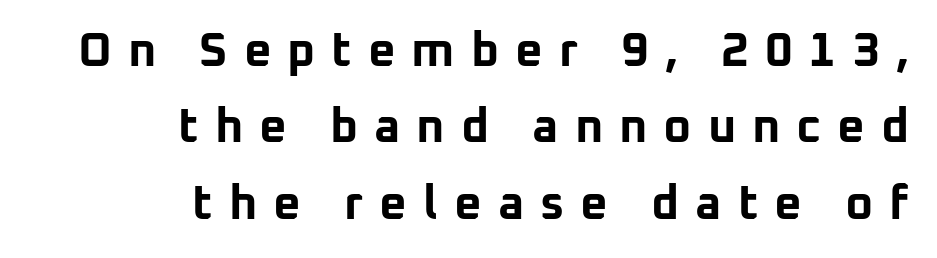
{"serif": "no", "italic": "no", "bold": "yes", "weight": "bold", "width": "normal", "stroke_contrast": "low", "x_height": "medium", "monospaced": "no", "underline": "no", "align": "right", "line_spacing": "normal", "line_spacing_ratio": 1.59, "letter_spacing": "wide", "letter_spacing_em": 0.33, "glyph_px": 48}
